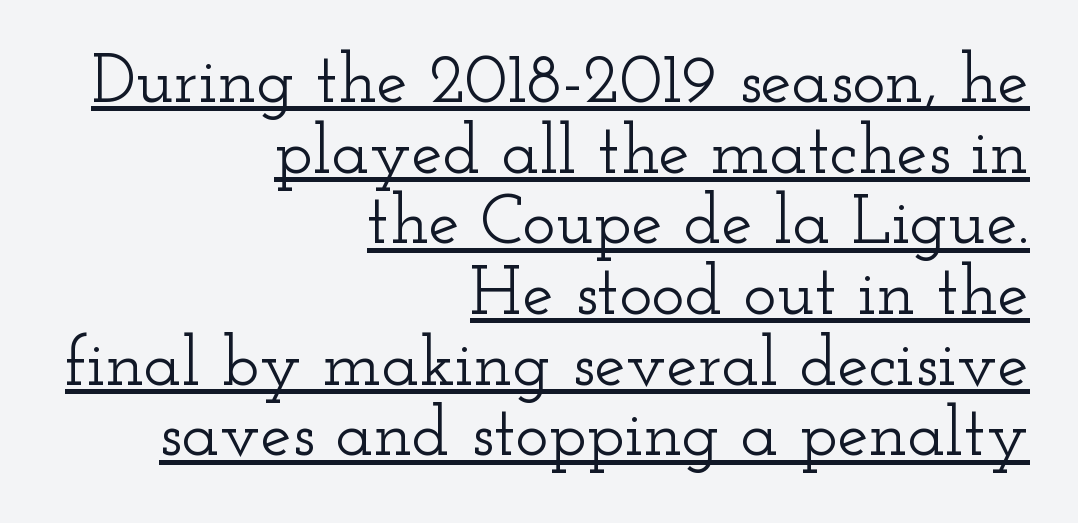
{"serif": "yes", "italic": "no", "width": "wide", "stroke_contrast": "low", "x_height": "small", "monospaced": "no", "underline": "yes", "align": "right", "line_spacing": "tight", "line_spacing_ratio": 1.01, "letter_spacing": "normal", "letter_spacing_em": 0.0, "glyph_px": 70}
